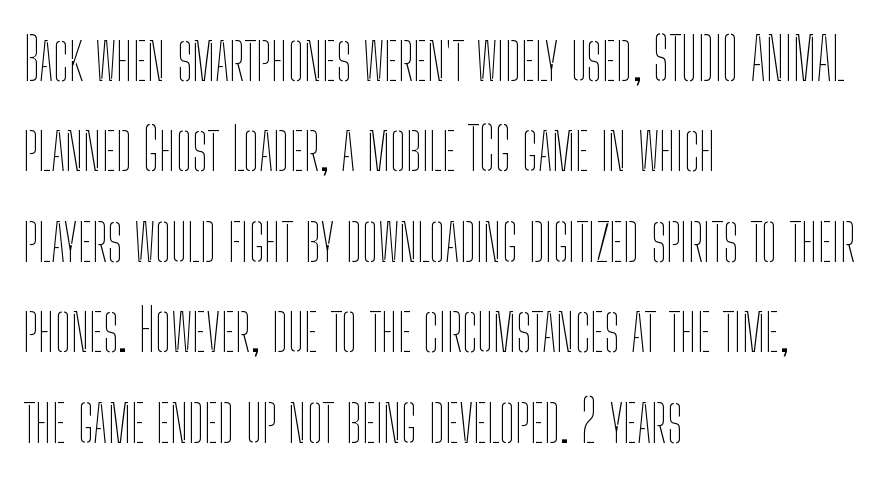
Each row of text sits above clean, open space. Notice how descenders clear the ascenders below comfortably — that's standard leading. Caption: standard tracking, unaltered. Vertical stems look standard width or narrower in stroke. Vertical strokes here are truly vertical.
